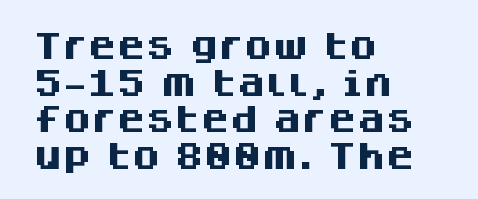
The image shows 29 px heavy sans-serif type, upright; set left-aligned, normal line spacing (1.26x), normal letter spacing, not underlined; medium stroke contrast and a large x-height.
